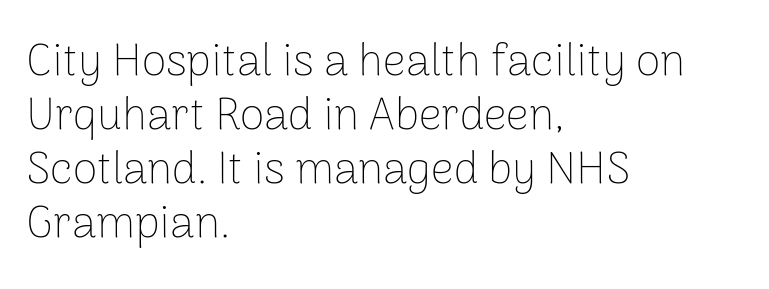
Q: Is the text bold? A: No.
Q: Is the text italic (slanted)? A: No, it is upright.
Q: Is the typeface a serif or a sans-serif typeface? A: Sans-serif.
Q: Is the text underlined? A: No.
Q: How is the paragraph aligned? A: Left-aligned.
Q: Is the spacing between letters normal or unusually wide? A: Normal.
Q: Width (condensed, normal, or wide)? A: Normal.
Q: Stroke contrast? A: Low.
Q: x-height? A: Medium.
Q: Monospaced? A: No.
